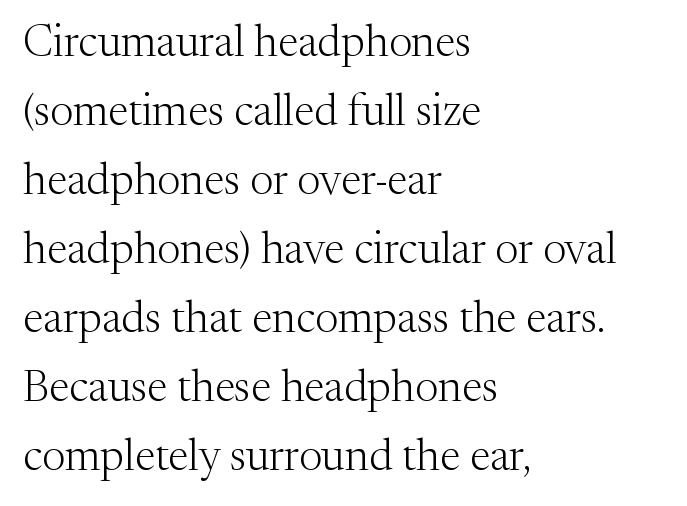
Q: Is the text bold? A: No.
Q: Is the text italic (slanted)? A: No, it is upright.
Q: Is the typeface a serif or a sans-serif typeface? A: Serif.
Q: Is the text underlined? A: No.
Q: How is the paragraph aligned? A: Left-aligned.
Q: Is the spacing between letters normal or unusually wide? A: Normal.
Q: Is the spacing between lines tight, normal or loose? A: Normal.
Q: Width (condensed, normal, or wide)? A: Normal.
Q: Stroke contrast? A: Medium.
Q: x-height? A: Medium.
Q: Monospaced? A: No.
